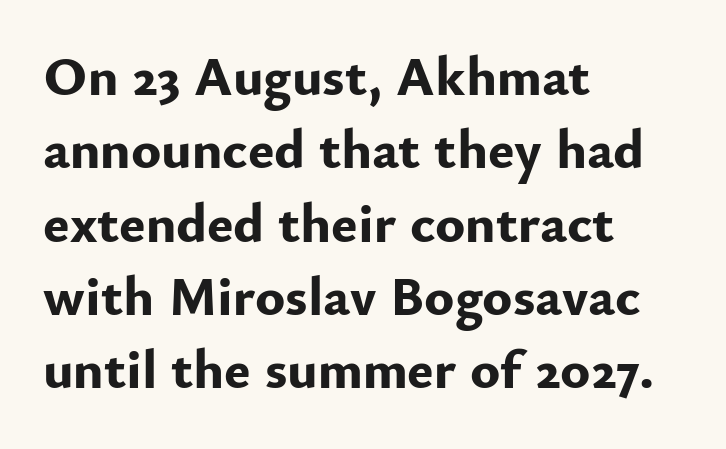
{"serif": "no", "italic": "no", "bold": "yes", "weight": "bold", "width": "normal", "stroke_contrast": "low", "x_height": "small", "monospaced": "no", "underline": "no", "align": "left", "line_spacing": "normal", "line_spacing_ratio": 1.31, "letter_spacing": "normal", "letter_spacing_em": 0.0, "glyph_px": 56}
